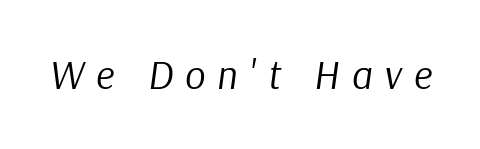
Q: Is the text bold? A: No.
Q: Is the text italic (slanted)? A: Yes, it leans right by about 9 degrees.
Q: Is the text underlined? A: No.
Q: Is the spacing between letters normal or unusually wide? A: Unusually wide.
Q: Width (condensed, normal, or wide)? A: Normal.
Q: Stroke contrast? A: Low.
Q: x-height? A: Medium.
Q: Monospaced? A: No.
